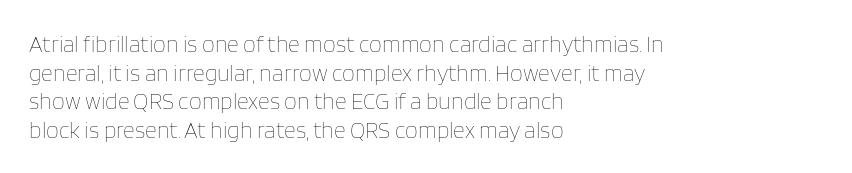
Q: Is the text bold? A: No.
Q: Is the text italic (slanted)? A: No, it is upright.
Q: Is the text underlined? A: No.
Q: How is the paragraph aligned? A: Left-aligned.
Q: Is the spacing between letters normal or unusually wide? A: Normal.
